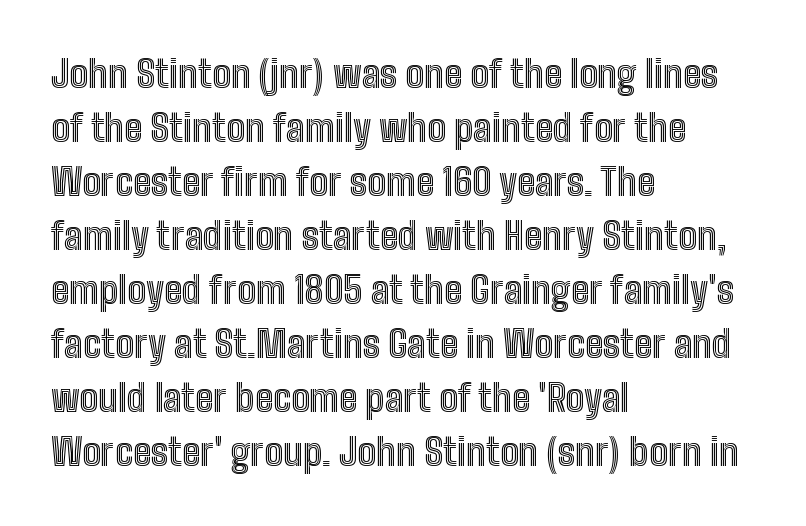
The image shows 37 px condensed type, upright; set left-aligned, normal line spacing (1.46x), normal letter spacing, not underlined; a medium x-height.
